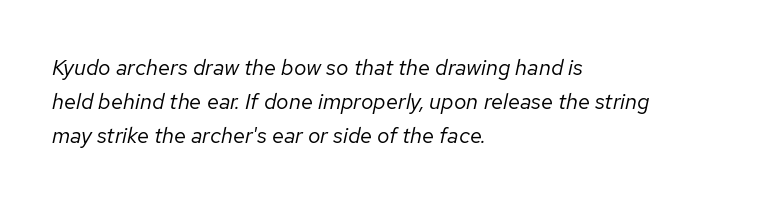
Q: Is the text bold? A: No.
Q: Is the text italic (slanted)? A: Yes, it leans right by about 12 degrees.
Q: Is the text underlined? A: No.
Q: How is the paragraph aligned? A: Left-aligned.
Q: Is the spacing between letters normal or unusually wide? A: Normal.
Q: Is the spacing between lines tight, normal or loose? A: Normal.
